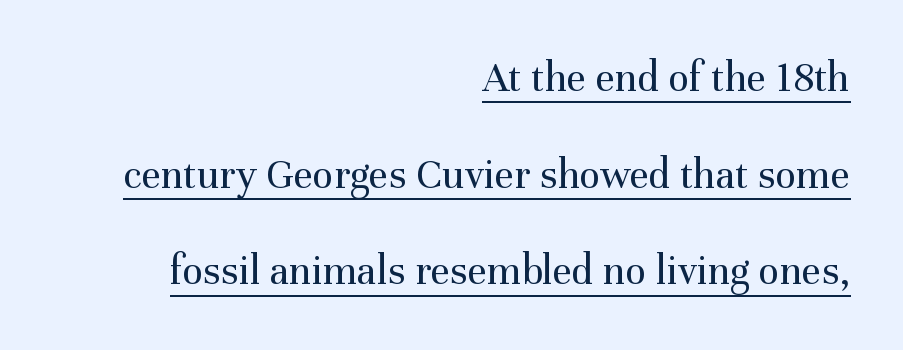
The image shows 43 px regular-weight serif type, upright; set right-aligned, loose line spacing (2.25x), normal letter spacing, underlined; medium stroke contrast and a medium x-height.
